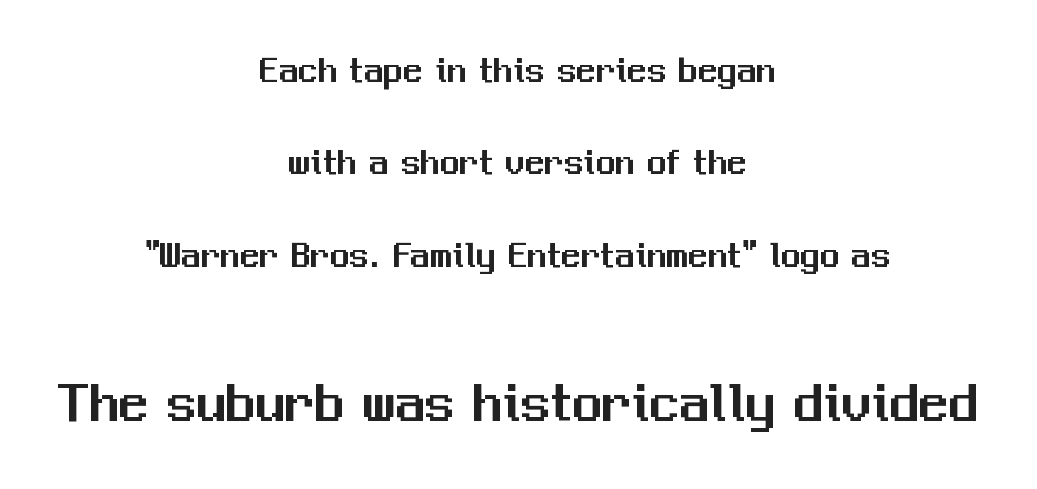
Ascenders rise straight up at ninety degrees. The rendering uses natural spacing where letterforms have individual widths. This rendering employs a face without finishing strokes, i.e., a sans-serif. Typesetter's note — lower block bumped up in size, upper block left smaller. This rendering features lettering with no underline. Compared with a flush-left layout, this one balances lines on the center instead.
